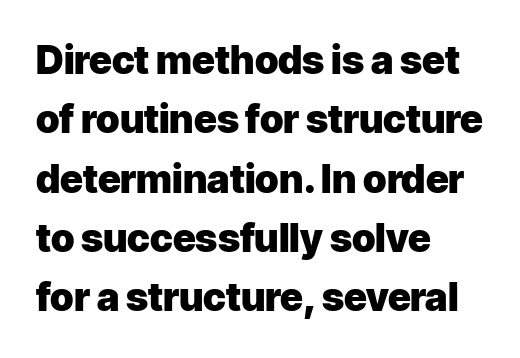
The image shows 39 px heavy sans-serif type, upright; set left-aligned, normal line spacing (1.52x), normal letter spacing, not underlined; low stroke contrast and a medium x-height.
